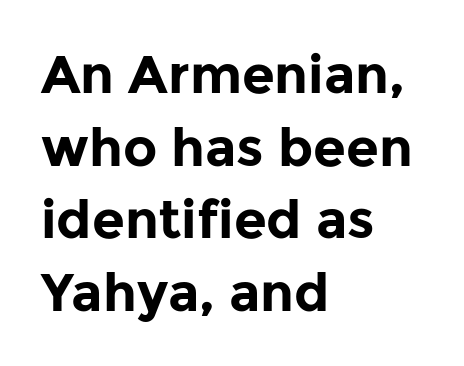
Descenders hang freely into open space. Letter spacing: default. These lines sit exactly where default settings would place them. The rag falls on the right side of this text block. Is this a sans? Yes — the strokes have no serifs. Looks like regular typesetting: each glyph gets only the width it needs.
